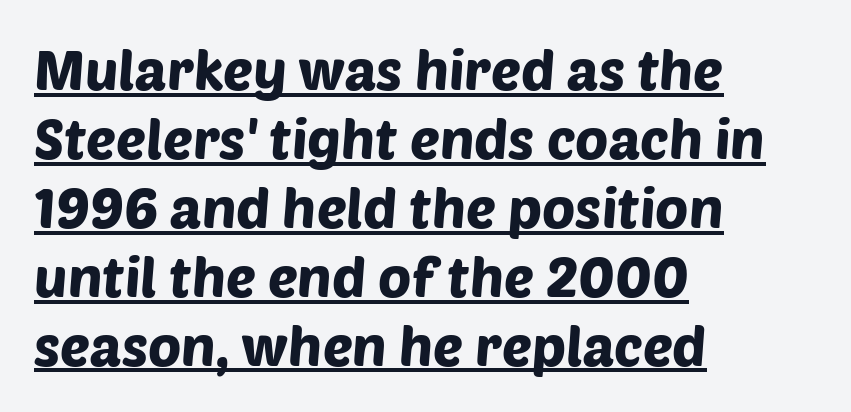
{"serif": "no", "width": "normal", "stroke_contrast": "low", "x_height": "large", "monospaced": "no", "underline": "yes", "align": "left", "line_spacing_ratio": 1.23, "letter_spacing": "normal", "letter_spacing_em": 0.0, "glyph_px": 56}
